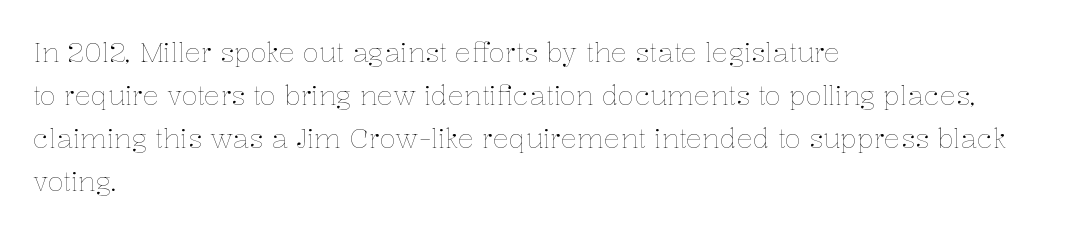
The image shows 27 px text type, upright; set left-aligned, normal line spacing (1.59x), normal letter spacing, not underlined.
